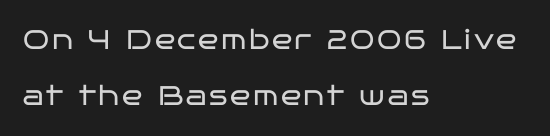
Compared with a typical body face, this is equally light or lighter still. The typesetter chose a ragged-right arrangement here. Quick note: interline space is abundant. Glance below the letters and you will spot only blank space.
